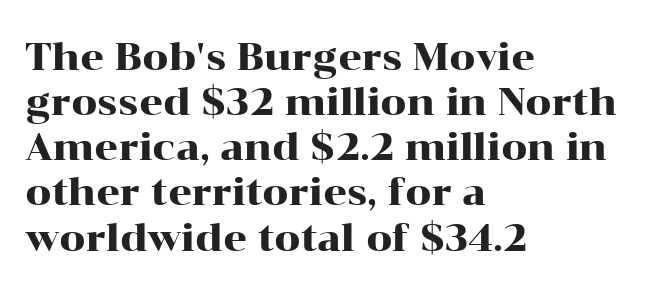
{"serif": "yes", "italic": "no", "width": "wide", "stroke_contrast": "high", "x_height": "medium", "monospaced": "no", "underline": "no", "align": "left", "line_spacing_ratio": 1.22, "letter_spacing": "normal", "letter_spacing_em": 0.0, "glyph_px": 37}
